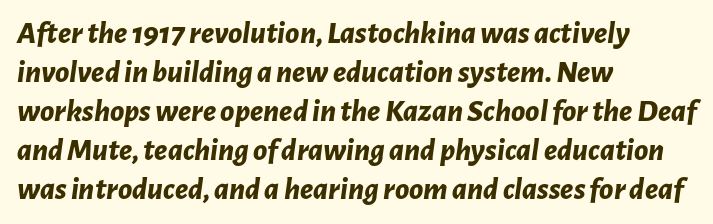
The image shows 32 px bold type, italic (leaning right); set left-aligned, line spacing 1.22x, normal letter spacing, not underlined; low stroke contrast and a medium x-height.
